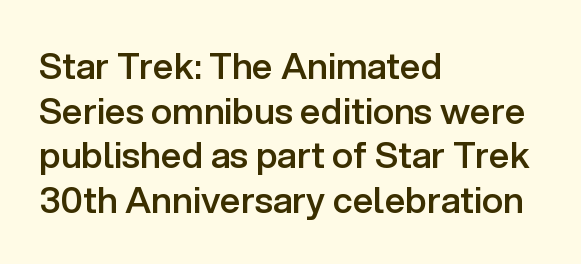
Serif or sans? Sans — the stroke terminals are bare. You could not count columns in this text — the font is proportionally spaced. No word sits above an underline. Compared with a centered layout, this one pins lines to the left instead. Firm but not heavy-handed strokes: this text is semibold.
